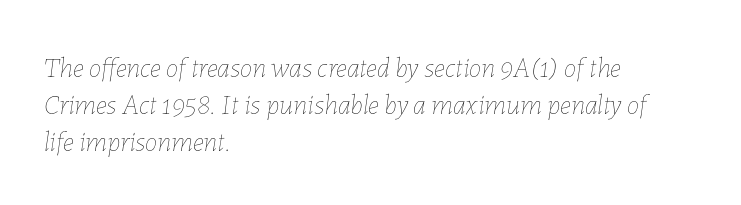
{"italic": "yes", "lean": "right", "slant_degrees": 7, "bold": "no", "weight": "thin", "width": "normal", "stroke_contrast": "low", "x_height": "medium", "monospaced": "no", "underline": "no", "align": "left", "line_spacing": "normal", "line_spacing_ratio": 1.33, "letter_spacing": "normal", "letter_spacing_em": 0.0, "glyph_px": 28}
